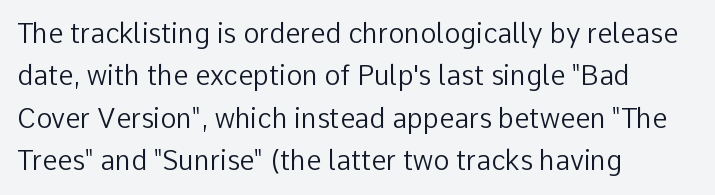
{"italic": "no", "bold": "no", "underline": "no", "align": "left", "line_spacing": "normal", "line_spacing_ratio": 1.57, "letter_spacing": "normal", "letter_spacing_em": 0.0, "glyph_px": 27}
